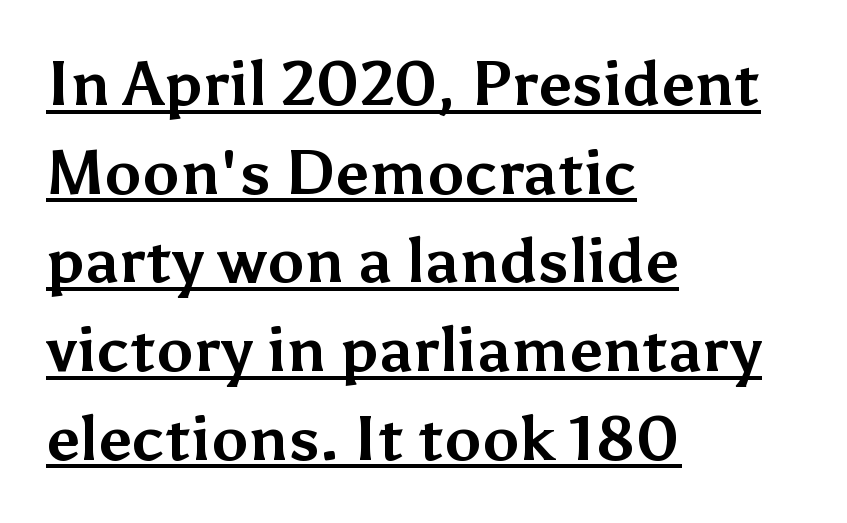
The image shows 62 px bold sans-serif type, upright; set left-aligned, normal line spacing (1.43x), normal letter spacing, underlined; medium stroke contrast and a medium x-height.
